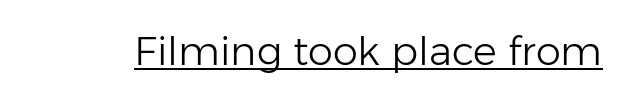
Q: Is the text bold? A: No.
Q: Is the text italic (slanted)? A: No, it is upright.
Q: Is the typeface a serif or a sans-serif typeface? A: Sans-serif.
Q: Is the text underlined? A: Yes.
Q: Is the spacing between letters normal or unusually wide? A: Normal.
Q: Width (condensed, normal, or wide)? A: Normal.
Q: Stroke contrast? A: Low.
Q: x-height? A: Medium.
Q: Monospaced? A: No.
